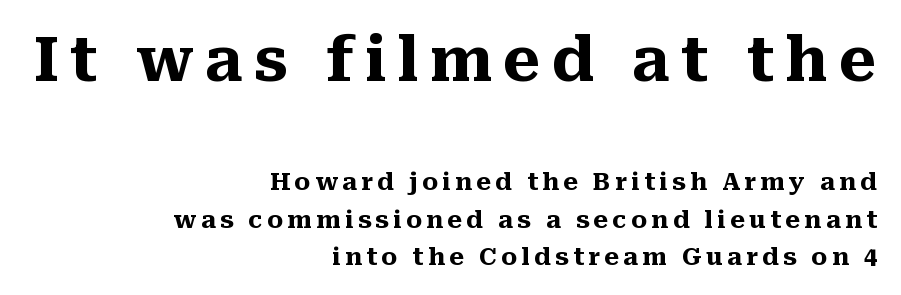
The image shows 61 px heavy serif type, upright; set right-aligned, normal line spacing (1.55x), not underlined; the first (top) block is 2.54x larger; medium stroke contrast and a medium x-height.
